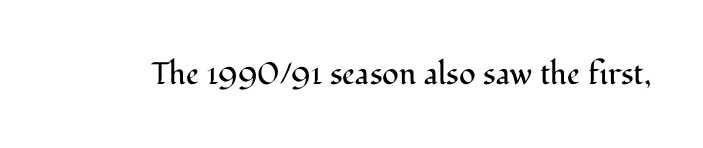
The image shows 31 px regular-weight serif type, upright; set normal letter spacing, not underlined; medium stroke contrast and a medium x-height.
